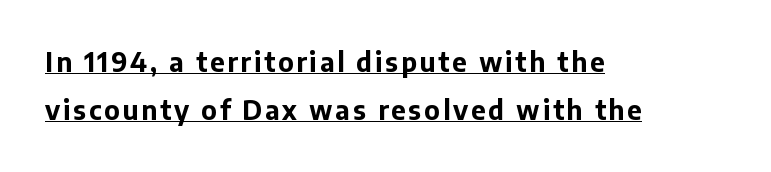
Q: Is the text bold? A: Yes.
Q: Is the text italic (slanted)? A: No, it is upright.
Q: Is the text underlined? A: Yes.
Q: How is the paragraph aligned? A: Left-aligned.
